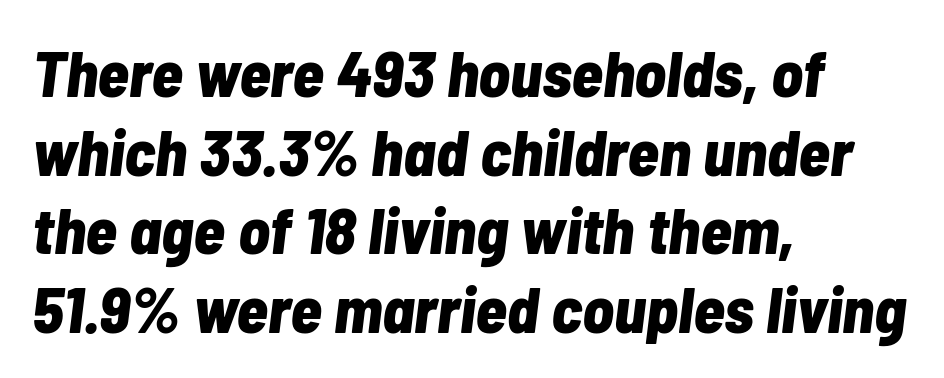
Q: Is the text bold? A: Yes.
Q: Is the text italic (slanted)? A: Yes, it leans right by about 7 degrees.
Q: Is the text underlined? A: No.
Q: How is the paragraph aligned? A: Left-aligned.
Q: Is the spacing between letters normal or unusually wide? A: Normal.
Q: Width (condensed, normal, or wide)? A: Condensed.
Q: Stroke contrast? A: Low.
Q: x-height? A: Medium.
Q: Monospaced? A: No.
